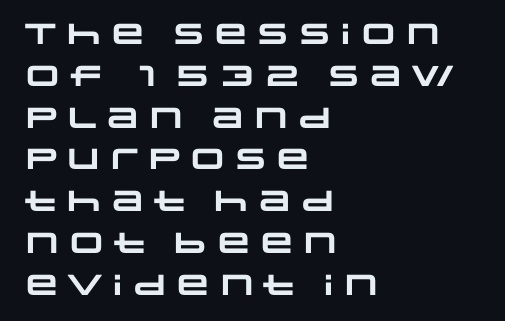
The image shows 29 px heavy, wide sans-serif type; set left-aligned, normal line spacing (1.44x), normal letter spacing, not underlined; low stroke contrast and a large x-height.
